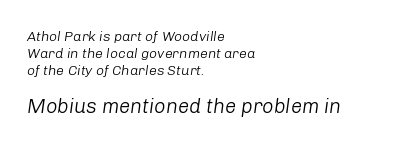
The image shows 20 px text type, italic (leaning right); set left-aligned, line spacing 1.22x, normal letter spacing, not underlined; the second (bottom) block is 1.43x larger.
